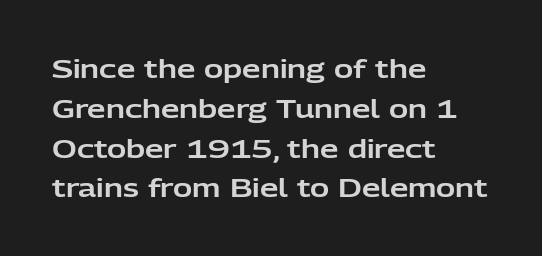
How would I describe the line gaps? Plain and ordinary. Does extra space separate the letters? No, they use regular spacing. These lines stack with their left ends in a neat column. Underlining? Definitely not there. Quick note: not italic, upright.
